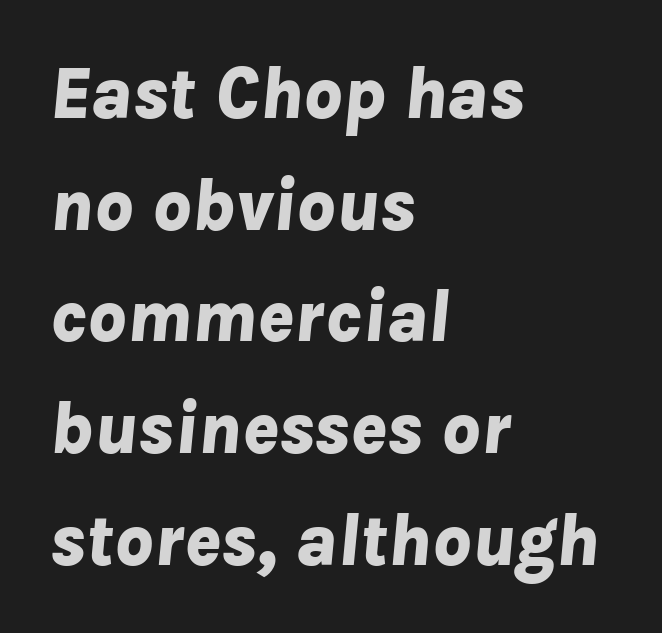
{"italic": "yes", "lean": "right", "slant_degrees": 8, "bold": "yes", "weight": "bold", "width": "normal", "stroke_contrast": "low", "x_height": "medium", "monospaced": "no", "underline": "no", "align": "left", "line_spacing": "normal", "line_spacing_ratio": 1.49, "letter_spacing": "normal", "letter_spacing_em": 0.0, "glyph_px": 75}
